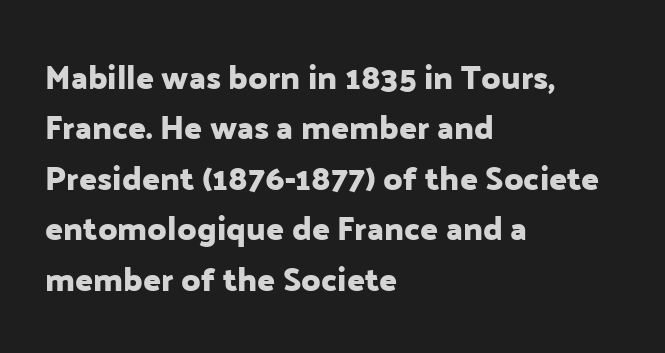
The image shows 33 px sans-serif type, upright; set left-aligned, normal line spacing (1.53x), normal letter spacing, not underlined; low stroke contrast and a medium x-height.
